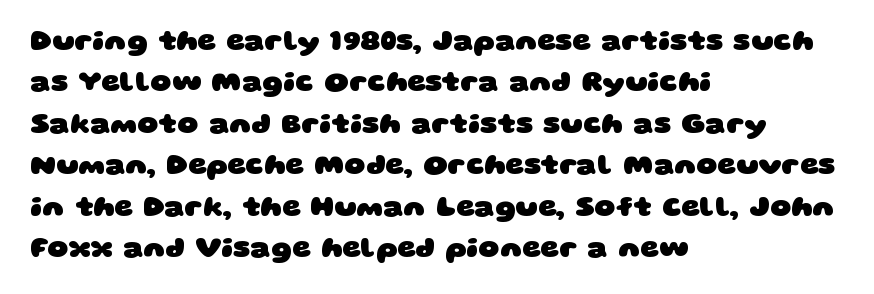
The image shows 29 px heavy, wide sans-serif type; set left-aligned, normal line spacing (1.43x), normal letter spacing, not underlined; low stroke contrast and a large x-height.
